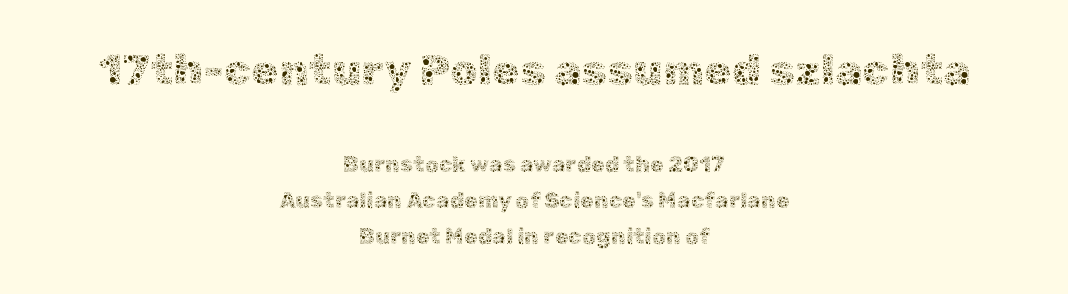
{"italic": "no", "bold": "no", "weight": "thin", "width": "normal", "x_height": "medium", "monospaced": "no", "underline": "no", "align": "center", "line_spacing": "normal", "line_spacing_ratio": 1.65, "letter_spacing": "normal", "letter_spacing_em": 0.0, "larger_block": "first", "size_ratio": 2.0, "glyph_px": 44}
